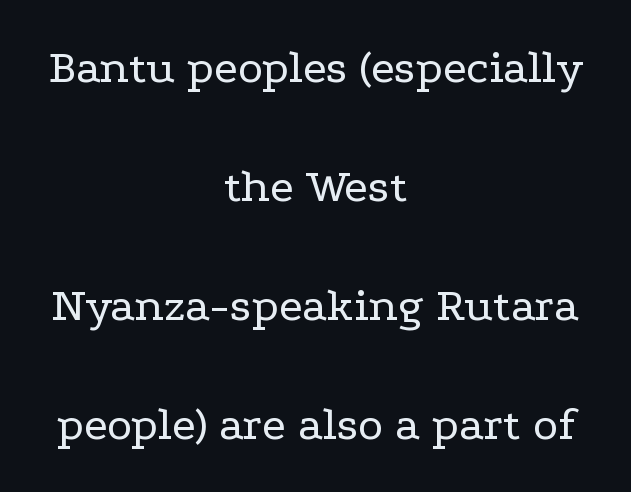
The lines are spread far apart with generous leading. This rendering leaves character spacing at its baseline value. Do the letters lean? They stand straight. These lines are rendered in a variable-pitch font. Summary of weight: not heavy and not bold.
